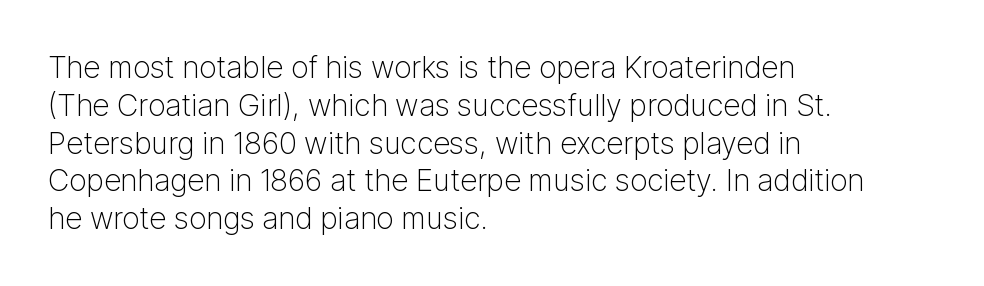
The image shows 30 px light sans-serif type, upright; set left-aligned, normal line spacing (1.26x), normal letter spacing, not underlined; low stroke contrast and a medium x-height.
